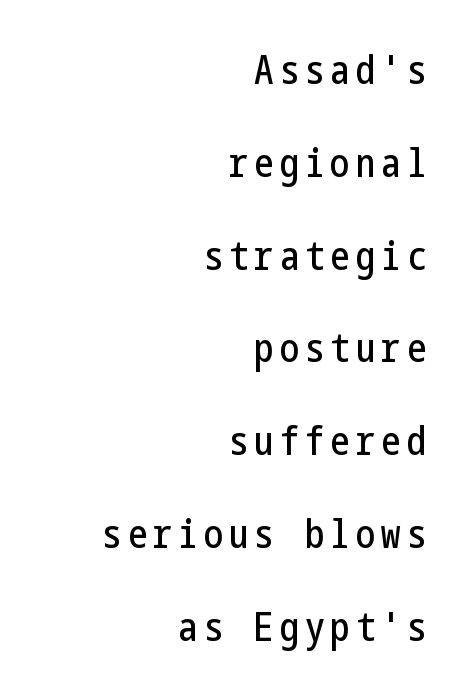
{"serif": "no", "italic": "no", "width": "condensed", "stroke_contrast": "low", "x_height": "medium", "underline": "no", "align": "right", "line_spacing": "loose", "line_spacing_ratio": 2.38, "glyph_px": 39}
